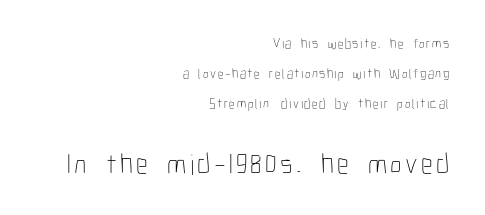
Words float on clear page, feet unadorned. Where is the straight margin? On the right. A student would notice the bottom passage is typeset larger than what precedes it. This is roman type, the default non-slanted kind. The weight would be labelled regular, book, light, or lighter still.
